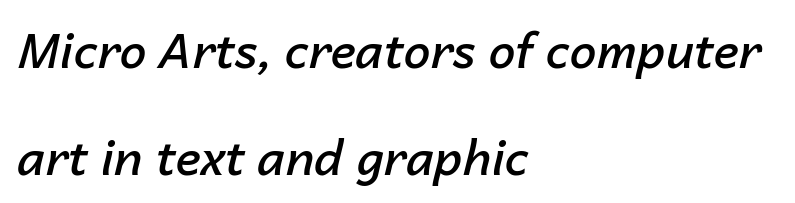
The image shows 48 px semibold type, italic (leaning right); set left-aligned, loose line spacing (2.22x), normal letter spacing, not underlined; low stroke contrast and a medium x-height.
